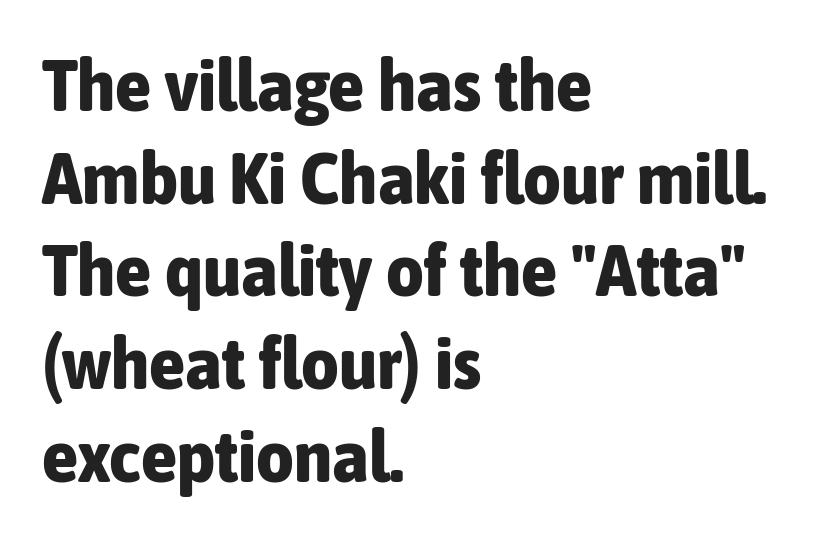
Q: Is the text bold? A: Yes.
Q: Is the text italic (slanted)? A: No, it is upright.
Q: Is the typeface a serif or a sans-serif typeface? A: Sans-serif.
Q: Is the text underlined? A: No.
Q: How is the paragraph aligned? A: Left-aligned.
Q: Is the spacing between letters normal or unusually wide? A: Normal.
Q: Is the spacing between lines tight, normal or loose? A: Normal.
Q: Width (condensed, normal, or wide)? A: Condensed.
Q: Stroke contrast? A: Low.
Q: x-height? A: Medium.
Q: Monospaced? A: No.
